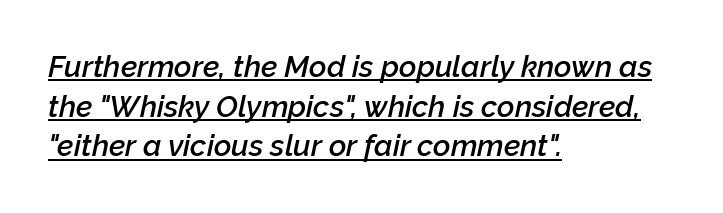
Each new line begins a customary step beneath the previous one. You could not count columns in this text — the font is proportionally spaced. Between one letter and the next there's only the usual sliver of space. The face used here appears with an underline applied.
